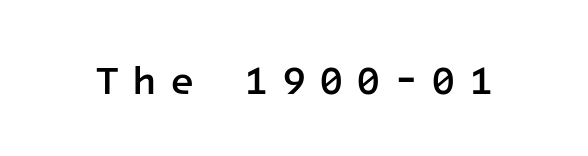
Does extra space separate the letters? Yes, quite a lot of it. Has an underline been added? It has not. Serifs: no, the terminals of the letterforms are clean. The letters are semibold — heavier than regular but short of a full bold. Nope, not italic — everything's standing straight.
